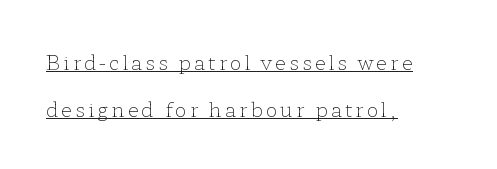
Q: Is the text bold? A: No.
Q: Is the text italic (slanted)? A: No, it is upright.
Q: Is the text underlined? A: Yes.
Q: How is the paragraph aligned? A: Left-aligned.
Q: Is the spacing between lines tight, normal or loose? A: Loose.
